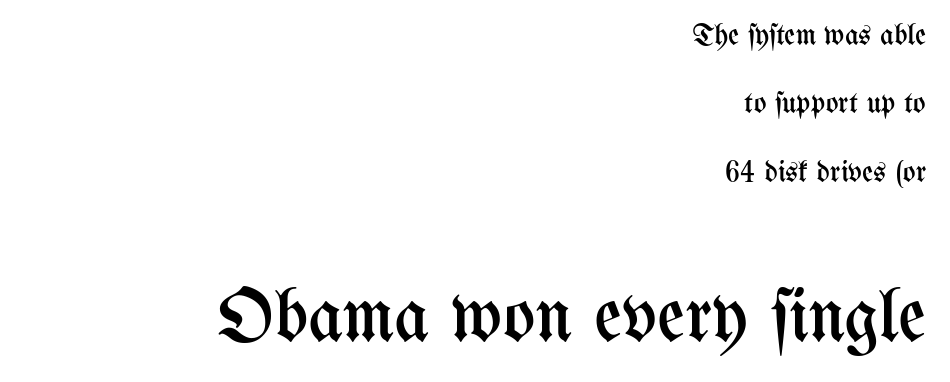
The image shows 76 px regular-weight, condensed type, upright; set right-aligned, loose line spacing (2.28x), normal letter spacing, not underlined; the second (bottom) block is 2.53x larger; medium stroke contrast and a medium x-height.
